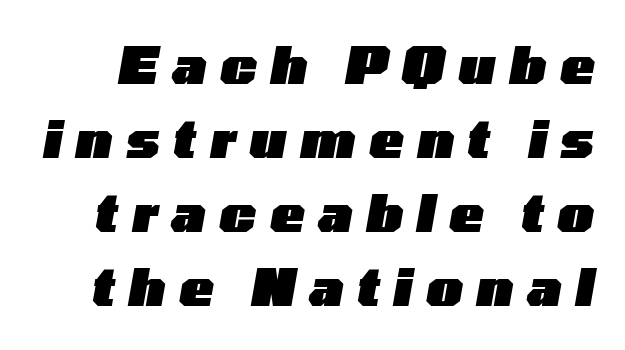
{"italic": "yes", "lean": "right", "slant_degrees": 10, "bold": "yes", "weight": "heavy", "width": "wide", "stroke_contrast": "low", "x_height": "medium", "monospaced": "no", "underline": "no", "line_spacing": "normal", "line_spacing_ratio": 1.45, "letter_spacing": "wide", "letter_spacing_em": 0.27, "glyph_px": 51}
